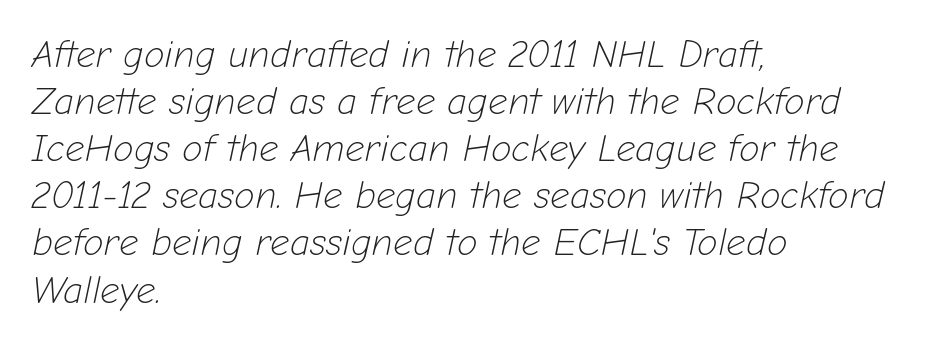
You could not count columns in this text — the font is proportionally spaced. These lines stack with their left ends in a neat column. A light-to-regular cut is what we see here. In terms of posture, this sample is oblique. No word sits above an underline. The horizontal fit of the characters is conventional and even.
